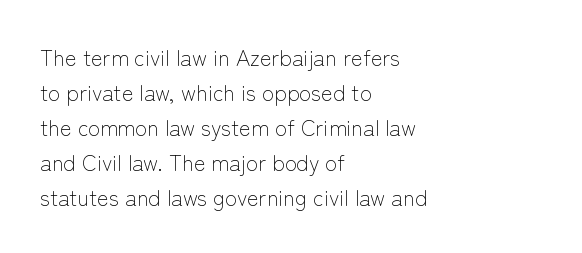
{"italic": "no", "bold": "no", "underline": "no", "align": "left", "line_spacing": "normal", "line_spacing_ratio": 1.59, "letter_spacing": "normal", "letter_spacing_em": 0.0, "glyph_px": 22}
